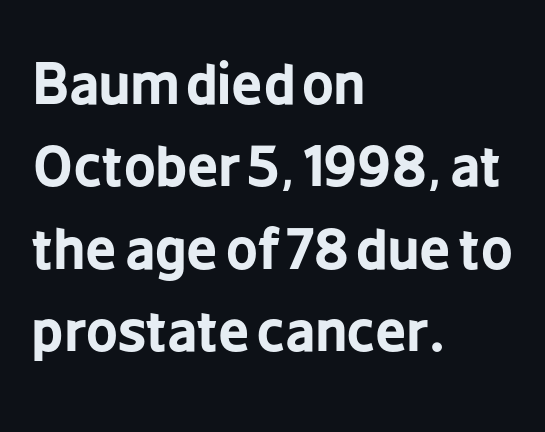
Q: Is the text bold? A: Yes.
Q: Is the text italic (slanted)? A: No, it is upright.
Q: Is the typeface a serif or a sans-serif typeface? A: Sans-serif.
Q: Is the text underlined? A: No.
Q: How is the paragraph aligned? A: Left-aligned.
Q: Is the spacing between letters normal or unusually wide? A: Normal.
Q: Is the spacing between lines tight, normal or loose? A: Normal.
Q: Width (condensed, normal, or wide)? A: Condensed.
Q: Stroke contrast? A: Low.
Q: x-height? A: Medium.
Q: Monospaced? A: No.
